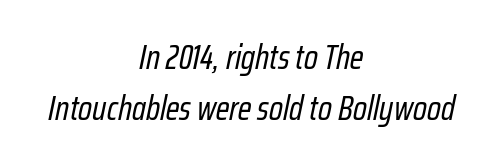
Q: Is the text bold? A: No.
Q: Is the text italic (slanted)? A: Yes, it leans right by about 12 degrees.
Q: Is the text underlined? A: No.
Q: How is the paragraph aligned? A: Centered.
Q: Is the spacing between letters normal or unusually wide? A: Normal.
Q: Is the spacing between lines tight, normal or loose? A: Normal.
Q: Width (condensed, normal, or wide)? A: Condensed.
Q: Stroke contrast? A: Low.
Q: x-height? A: Medium.
Q: Monospaced? A: No.
